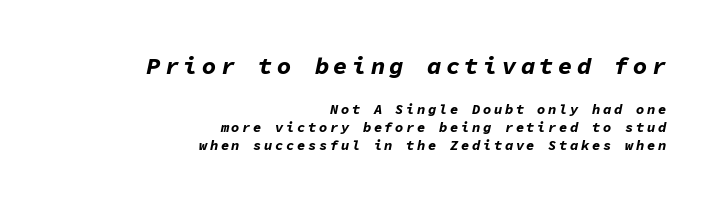
Q: Is the text bold? A: Yes.
Q: Is the text italic (slanted)? A: Yes, it leans right by about 11 degrees.
Q: Is the text underlined? A: No.
Q: How is the paragraph aligned? A: Right-aligned.
Q: Is the spacing between lines tight, normal or loose? A: Normal.
Q: Which block of text is set in a larger size, the first (top) or the second (bottom)? A: The first (top) one.
